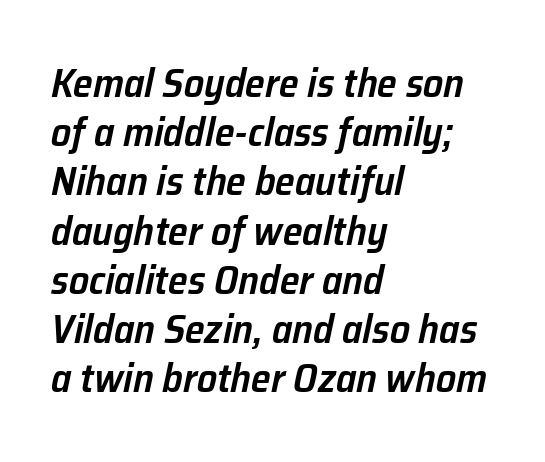
The typesetting leans somewhat heavy: a semibold. Note the varied advance widths — an 'i' is clearly narrower than an 'm'. Notice how the passage keeps a crisp vertical edge on the left only. How are the letters spaced? Ordinarily, with no added tracking. Words float on clear page, feet unadorned.
